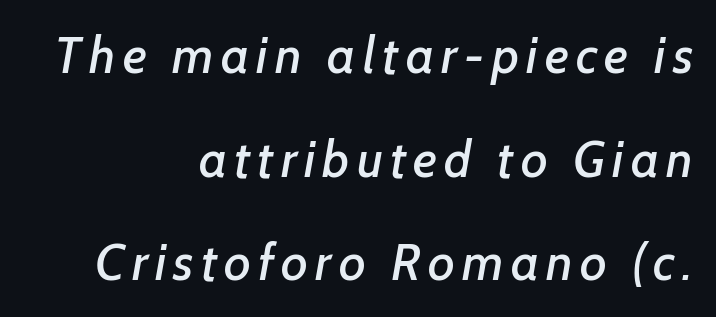
{"serif": "no", "width": "normal", "stroke_contrast": "low", "x_height": "medium", "monospaced": "no", "underline": "no", "align": "right", "line_spacing": "loose", "line_spacing_ratio": 2.03, "glyph_px": 51}
